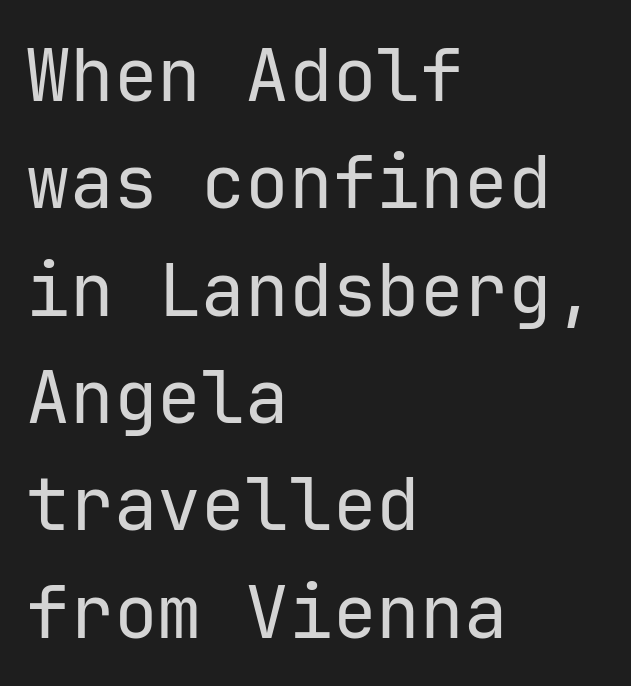
Q: Is the text bold? A: No.
Q: Is the text italic (slanted)? A: No, it is upright.
Q: Is the typeface a serif or a sans-serif typeface? A: Sans-serif.
Q: Is the text underlined? A: No.
Q: How is the paragraph aligned? A: Left-aligned.
Q: Is the spacing between letters normal or unusually wide? A: Normal.
Q: Is the spacing between lines tight, normal or loose? A: Normal.
Q: Width (condensed, normal, or wide)? A: Normal.
Q: Stroke contrast? A: Low.
Q: x-height? A: Medium.
Q: Monospaced? A: Yes.
